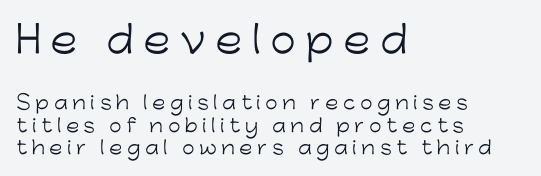
Q: Is the text bold? A: No.
Q: Is the text italic (slanted)? A: No, it is upright.
Q: Is the typeface a serif or a sans-serif typeface? A: Sans-serif.
Q: Is the text underlined? A: No.
Q: How is the paragraph aligned? A: Left-aligned.
Q: Is the spacing between letters normal or unusually wide? A: Unusually wide.
Q: Which block of text is set in a larger size, the first (top) or the second (bottom)? A: The first (top) one.
Q: Width (condensed, normal, or wide)? A: Normal.
Q: Stroke contrast? A: Low.
Q: x-height? A: Medium.
Q: Monospaced? A: No.
